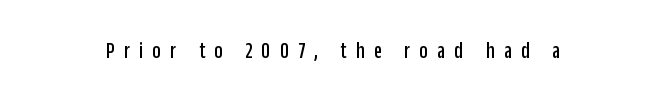
The image shows 23 px text type, upright; set unusually wide letter spacing (+0.41 em), not underlined.
